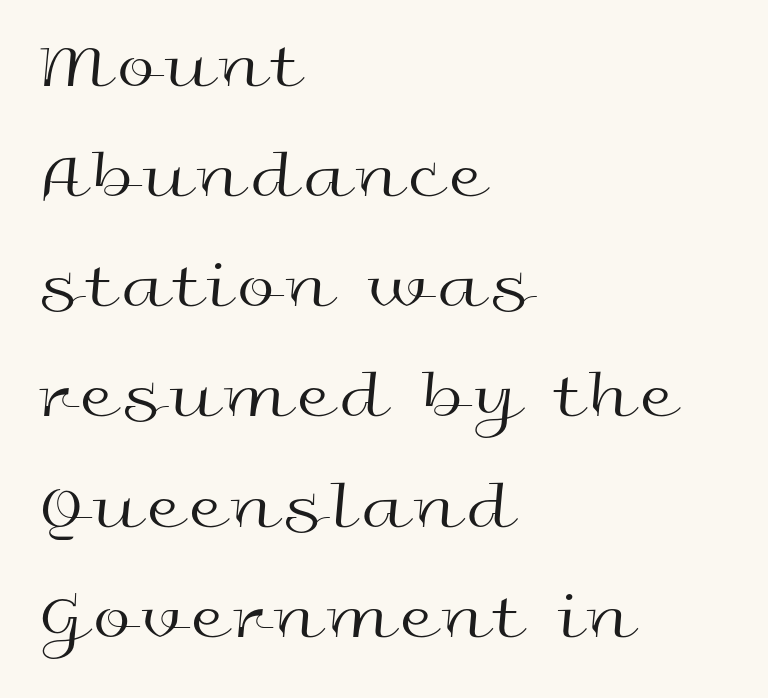
Q: Is the text bold? A: No.
Q: Is the text italic (slanted)? A: No, it is upright.
Q: Is the typeface a serif or a sans-serif typeface? A: Sans-serif.
Q: Is the text underlined? A: No.
Q: How is the paragraph aligned? A: Left-aligned.
Q: Is the spacing between lines tight, normal or loose? A: Normal.
Q: Width (condensed, normal, or wide)? A: Wide.
Q: x-height? A: Medium.
Q: Monospaced? A: No.
